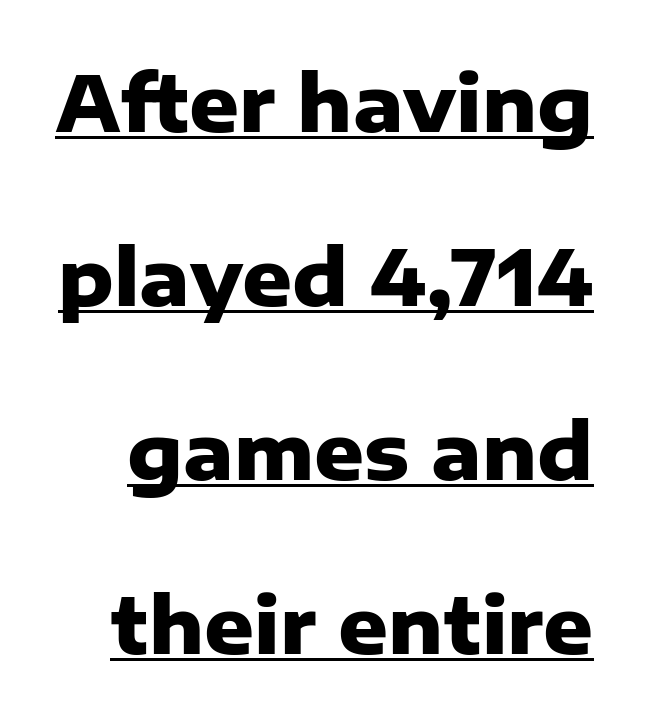
A dark, heavy texture on the line: the type is bold. Line spacing here is loose. What decoration does the sample have? An underline. Regarding serifs, this sample does without them.
